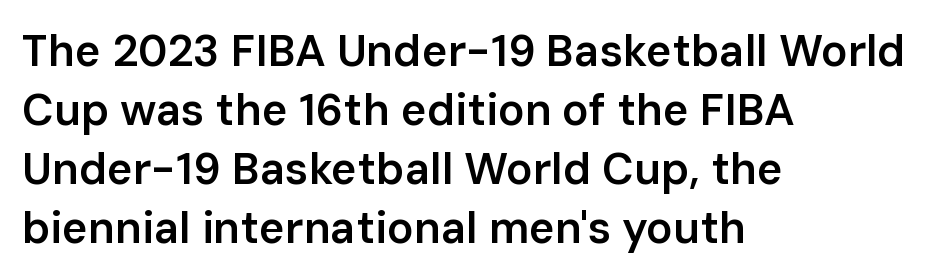
The image shows 44 px semibold sans-serif type, upright; set left-aligned, normal line spacing (1.34x), normal letter spacing, not underlined; low stroke contrast and a medium x-height.
